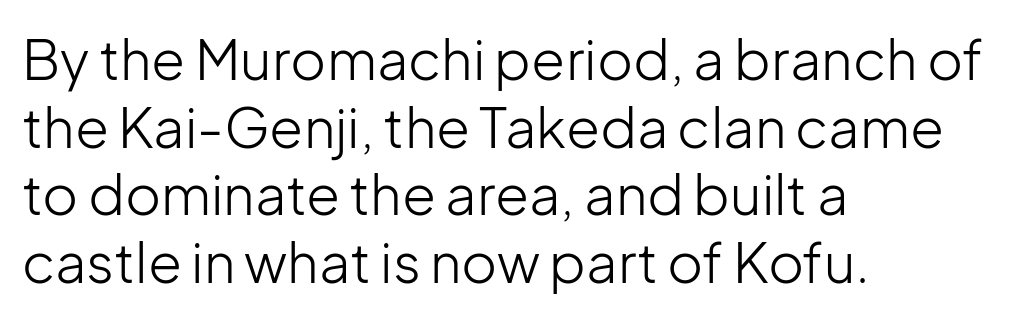
Q: Is the text bold? A: No.
Q: Is the text italic (slanted)? A: No, it is upright.
Q: Is the typeface a serif or a sans-serif typeface? A: Sans-serif.
Q: Is the text underlined? A: No.
Q: How is the paragraph aligned? A: Left-aligned.
Q: Is the spacing between letters normal or unusually wide? A: Normal.
Q: Width (condensed, normal, or wide)? A: Normal.
Q: Stroke contrast? A: Low.
Q: x-height? A: Medium.
Q: Monospaced? A: No.
